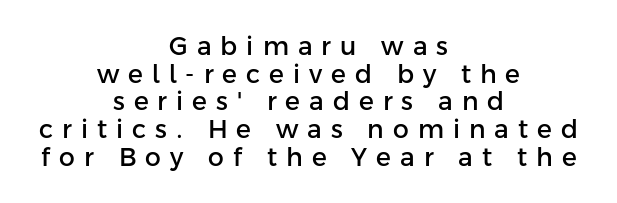
{"italic": "no", "underline": "no", "align": "center", "line_spacing": "tight", "line_spacing_ratio": 1.11, "letter_spacing": "wide", "letter_spacing_em": 0.36, "glyph_px": 25}
